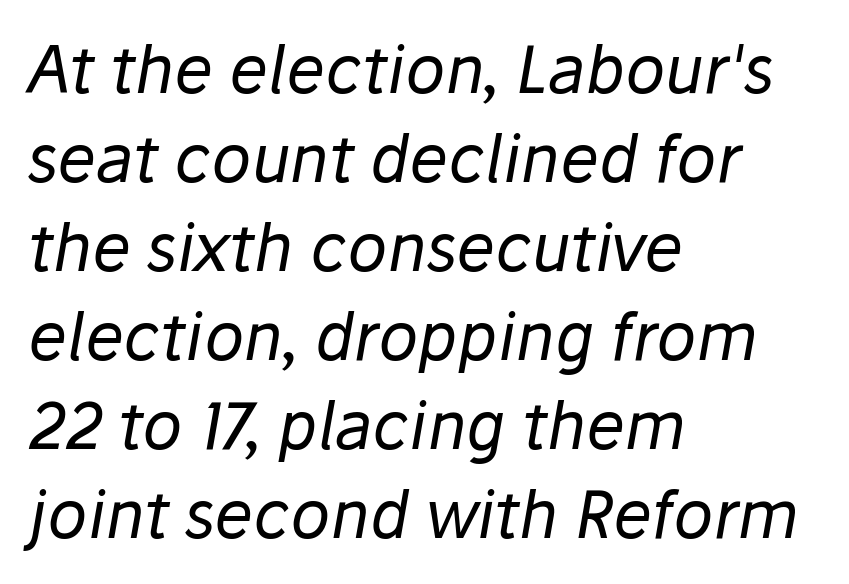
The image shows 65 px regular-weight type, italic (leaning right); set left-aligned, normal line spacing (1.37x), normal letter spacing, not underlined; low stroke contrast and a medium x-height.
